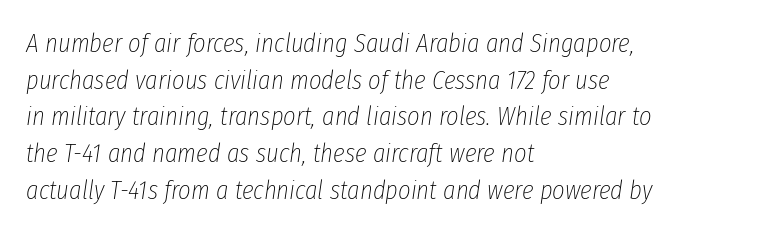
Stems and bowls with no extra thickness — not bold. Quick note: italic. Check under the words: just untouched page. Compared with a centered layout, this one pins lines to the left instead. How are the letters spaced? Ordinarily, with no added tracking. Quick note: interline space is typical.
